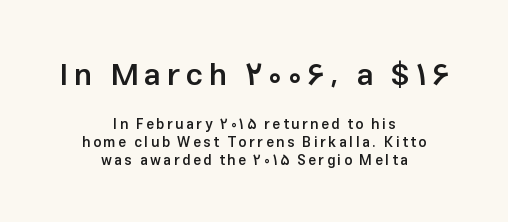
{"serif": "no", "italic": "no", "bold": "semi", "weight": "semibold", "width": "normal", "stroke_contrast": "low", "x_height": "medium", "monospaced": "no", "underline": "no", "align": "center", "line_spacing": "normal", "line_spacing_ratio": 1.27, "larger_block": "first", "size_ratio": 2.21, "glyph_px": 31}
